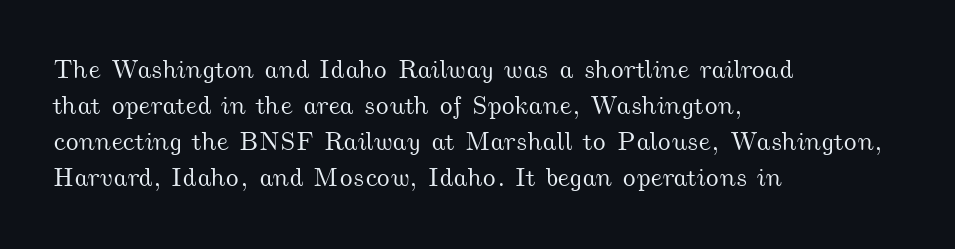
Bare-footed words on every line. Each new line begins a customary step beneath the previous one. Glyph-to-glyph distance matches everyday printed text. These lines are set flush left with a ragged right edge.
